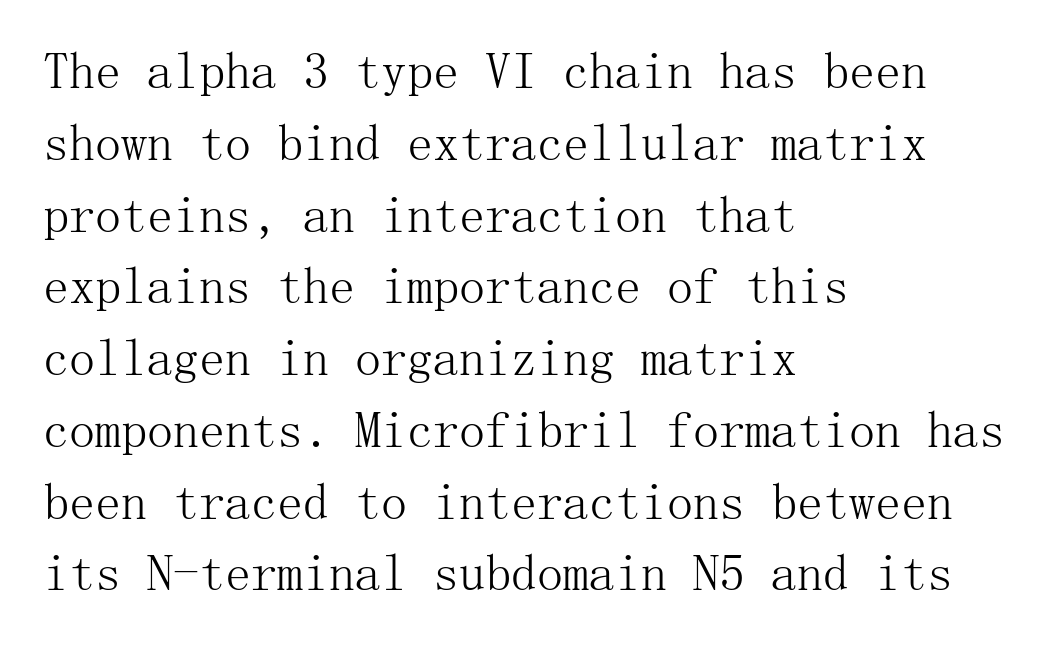
The image shows 52 px light serif type, upright; set left-aligned, normal line spacing (1.38x), normal letter spacing, not underlined; medium stroke contrast and a medium x-height.
